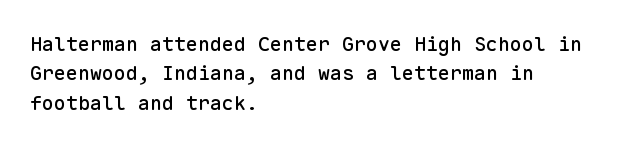
Notice how the passage keeps a crisp vertical edge on the left only. The space directly below the letters is spotless. The designer left line spacing at the default. Honestly, the letter spacing is just normal — you wouldn't notice it. Posture: vertical.
